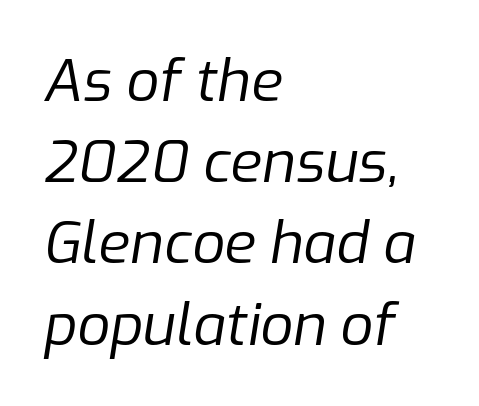
Q: Is the text bold? A: No.
Q: Is the text italic (slanted)? A: Yes, it leans right by about 9 degrees.
Q: Is the text underlined? A: No.
Q: How is the paragraph aligned? A: Left-aligned.
Q: Is the spacing between letters normal or unusually wide? A: Normal.
Q: Is the spacing between lines tight, normal or loose? A: Normal.
Q: Width (condensed, normal, or wide)? A: Normal.
Q: Stroke contrast? A: Low.
Q: x-height? A: Medium.
Q: Monospaced? A: No.
